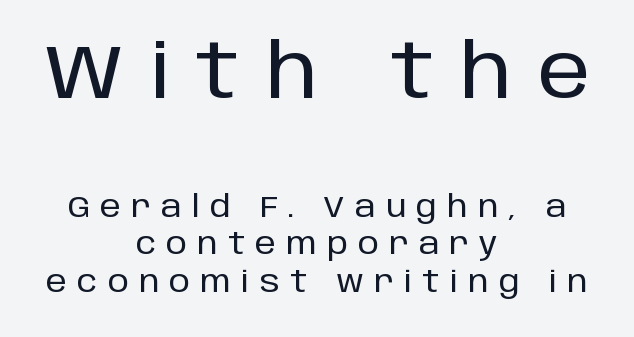
Reading down the block, each line starts at a different indent, mirrored at its end. You could only call the tracking loose — the letters float apart. The face used here is proportionally spaced, like ordinary book or web type. Quick note: not italic, upright. Whoever set this made the first block the dominant, larger element. A clean baseline with only descenders dipping below it.
